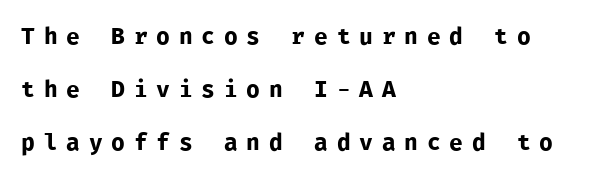
The image shows 23 px text type, upright; set left-aligned, loose line spacing (2.3x), unusually wide letter spacing (+0.38 em), not underlined.
